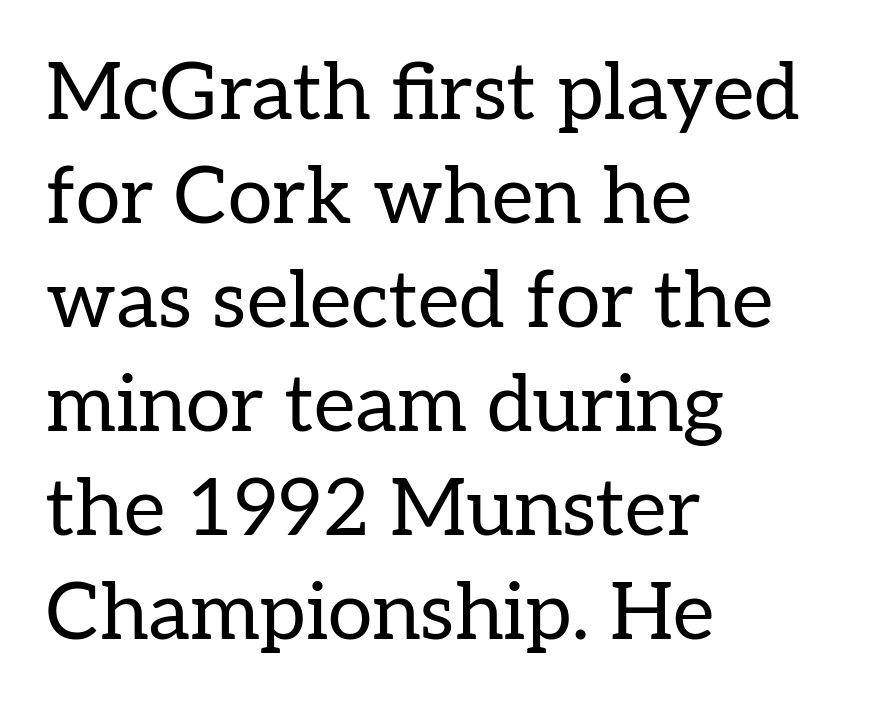
Between one letter and the next there's only the usual sliver of space. Quick note: underline off. This sample uses an upright cut, with every glyph sitting square on the baseline. Teacher's note: observe the even left margin — that is flush-left alignment. Weight: in the light-to-regular range. The vertical gap from one line to the next is medium.
